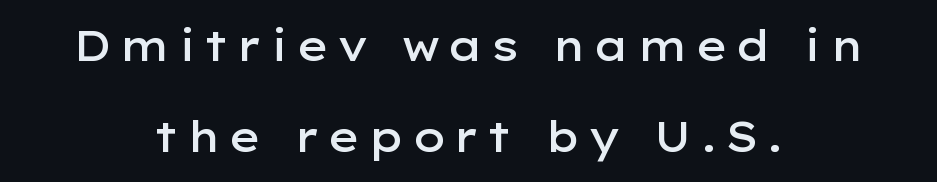
Q: Is the text bold? A: Semi-bold.
Q: Is the text italic (slanted)? A: No, it is upright.
Q: Is the typeface a serif or a sans-serif typeface? A: Sans-serif.
Q: Is the text underlined? A: No.
Q: How is the paragraph aligned? A: Centered.
Q: Is the spacing between lines tight, normal or loose? A: Loose.
Q: Width (condensed, normal, or wide)? A: Wide.
Q: Stroke contrast? A: Low.
Q: x-height? A: Medium.
Q: Monospaced? A: No.
